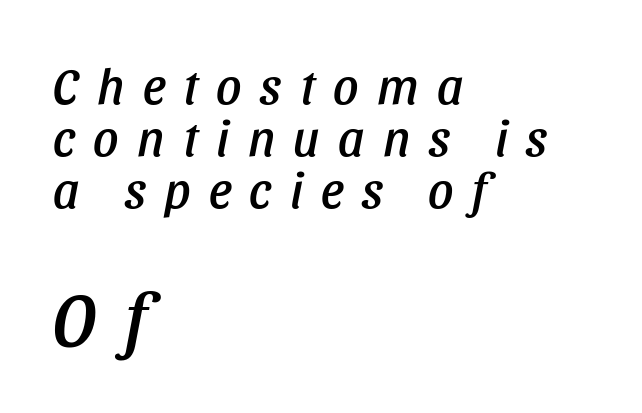
{"italic": "yes", "lean": "right", "slant_degrees": 11, "width": "condensed", "stroke_contrast": "low", "x_height": "large", "monospaced": "no", "underline": "no", "align": "left", "line_spacing": "tight", "line_spacing_ratio": 1.04, "letter_spacing": "wide", "letter_spacing_em": 0.37, "larger_block": "second", "size_ratio": 1.5, "glyph_px": 75}
